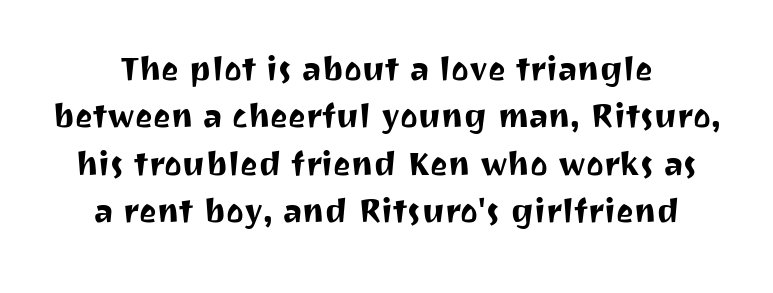
{"serif": "no", "italic": "no", "width": "normal", "stroke_contrast": "medium", "x_height": "medium", "monospaced": "no", "underline": "no", "align": "center", "line_spacing": "tight", "line_spacing_ratio": 1.13, "letter_spacing": "normal", "letter_spacing_em": 0.0, "glyph_px": 42}
